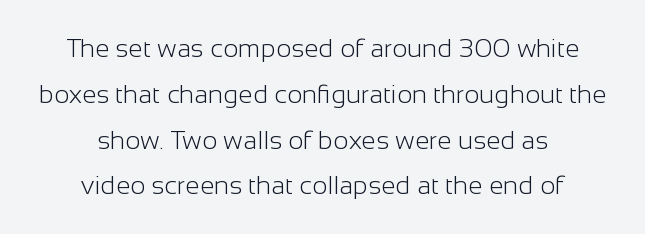
The image shows 26 px text type, upright; set centered, line spacing 1.76x, normal letter spacing, not underlined.
